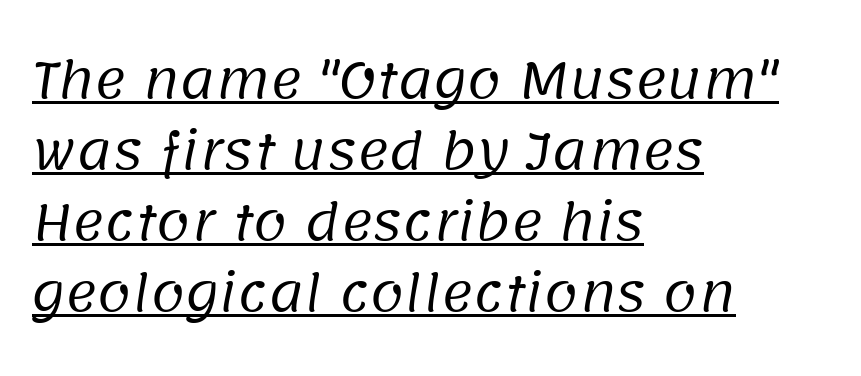
{"serif": "no", "bold": "no", "weight": "regular", "width": "normal", "stroke_contrast": "low", "x_height": "large", "monospaced": "no", "underline": "yes", "align": "left", "line_spacing": "normal", "line_spacing_ratio": 1.45, "letter_spacing": "normal", "letter_spacing_em": 0.0, "glyph_px": 49}
